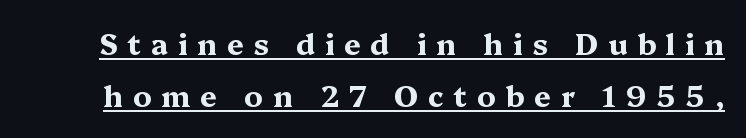
The image shows 29 px bold, wide serif type, upright; set line spacing 1.8x, unusually wide letter spacing (+0.34 em), underlined; medium stroke contrast and a medium x-height.
